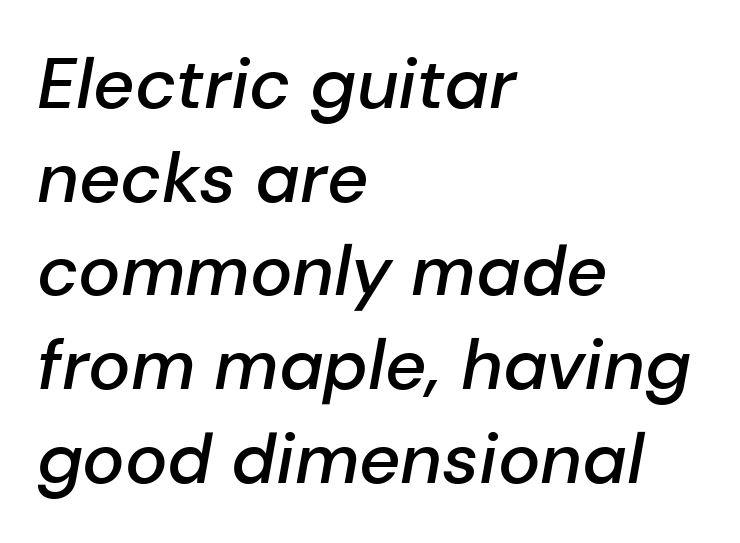
The image shows 71 px semibold type, italic (leaning right); set left-aligned, normal line spacing (1.32x), normal letter spacing, not underlined; low stroke contrast and a medium x-height.
